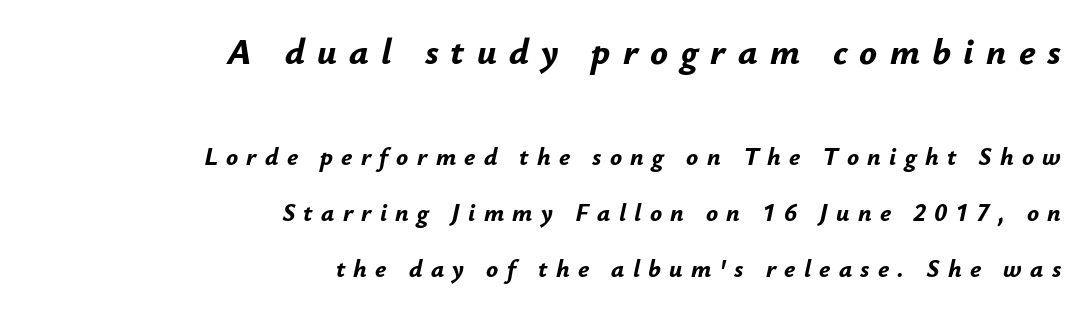
The image shows 37 px bold type, italic (leaning right); set right-aligned, loose line spacing (2.25x), unusually wide letter spacing (+0.33 em), not underlined; the first (top) block is 1.48x larger; low stroke contrast and a small x-height.
